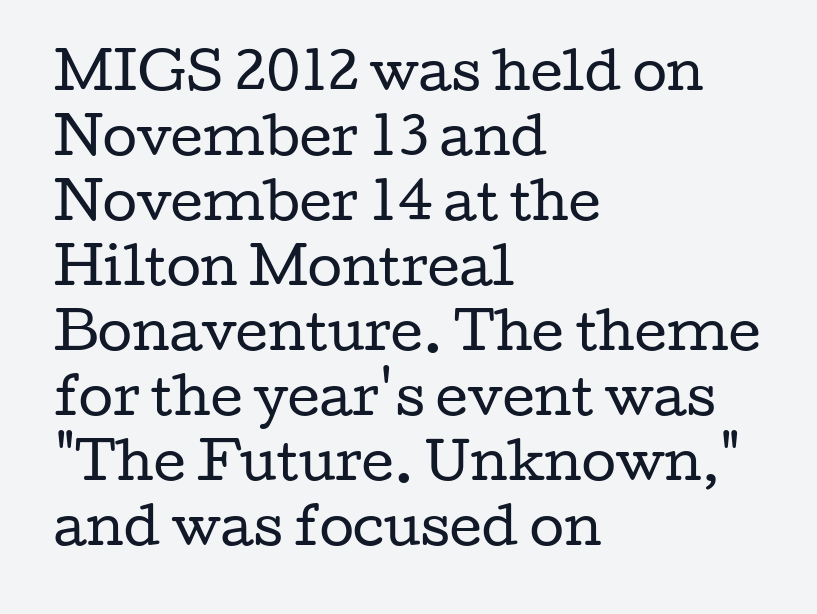
{"serif": "yes", "italic": "no", "bold": "no", "weight": "regular", "width": "wide", "stroke_contrast": "low", "x_height": "medium", "monospaced": "no", "underline": "no", "align": "left", "line_spacing": "normal", "line_spacing_ratio": 1.3, "letter_spacing": "normal", "letter_spacing_em": 0.0, "glyph_px": 50}
